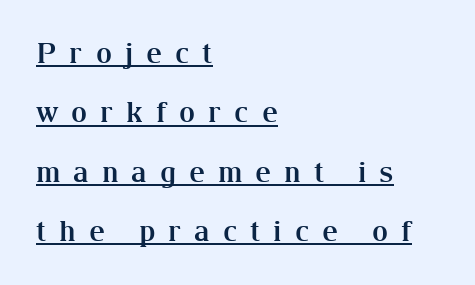
{"serif": "yes", "italic": "no", "bold": "yes", "weight": "bold", "width": "normal", "stroke_contrast": "medium", "x_height": "medium", "monospaced": "no", "underline": "yes", "align": "left", "line_spacing": "loose", "line_spacing_ratio": 2.12, "letter_spacing": "wide", "letter_spacing_em": 0.46, "glyph_px": 28}
